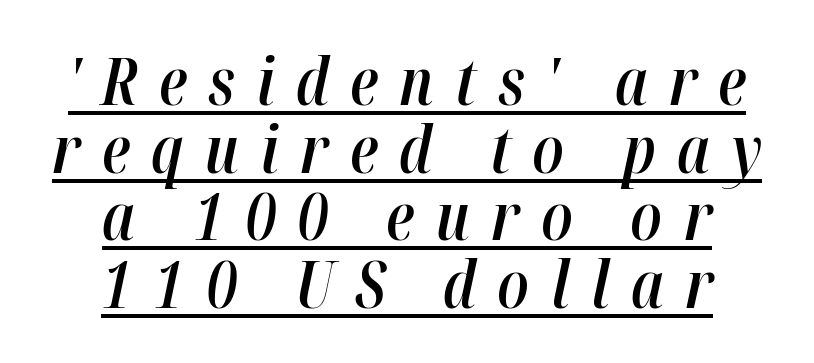
Beneath each row of characters lies a ruled line. The tracking reads as deliberately expanded to a designer's eye. The paragraph has two soft edges and a firm central axis. Weight: semibold (demi). Compared with ordinary roman type, these characters are visibly tilted. Here the designer chose a conventional face with non-uniform glyph widths.
